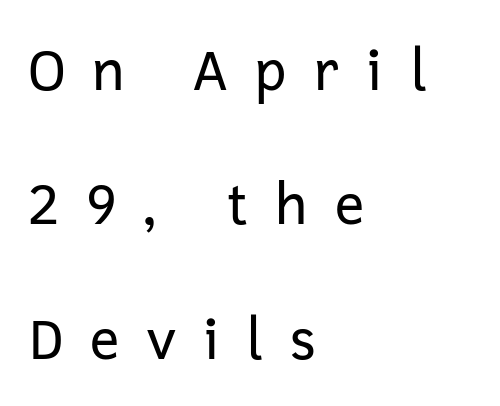
{"serif": "no", "italic": "no", "bold": "no", "weight": "regular", "width": "normal", "stroke_contrast": "low", "x_height": "medium", "monospaced": "no", "underline": "no", "align": "left", "line_spacing": "loose", "line_spacing_ratio": 2.4, "letter_spacing": "wide", "letter_spacing_em": 0.45, "glyph_px": 56}
